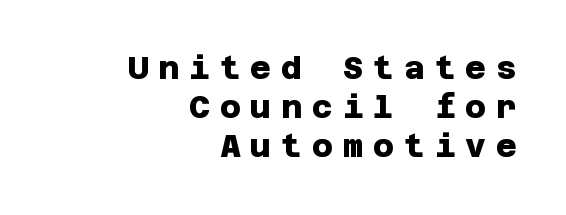
{"serif": "no", "bold": "yes", "weight": "heavy", "width": "normal", "stroke_contrast": "low", "x_height": "large", "underline": "no", "align": "right", "line_spacing_ratio": 1.22, "letter_spacing": "wide", "letter_spacing_em": 0.31, "glyph_px": 32}
